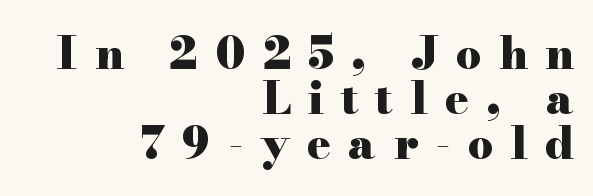
Q: Is the text bold? A: Yes.
Q: Is the text italic (slanted)? A: No, it is upright.
Q: Is the typeface a serif or a sans-serif typeface? A: Serif.
Q: Is the text underlined? A: No.
Q: How is the paragraph aligned? A: Right-aligned.
Q: Is the spacing between letters normal or unusually wide? A: Unusually wide.
Q: Is the spacing between lines tight, normal or loose? A: Tight.
Q: Width (condensed, normal, or wide)? A: Wide.
Q: Stroke contrast? A: High.
Q: x-height? A: Small.
Q: Monospaced? A: No.
